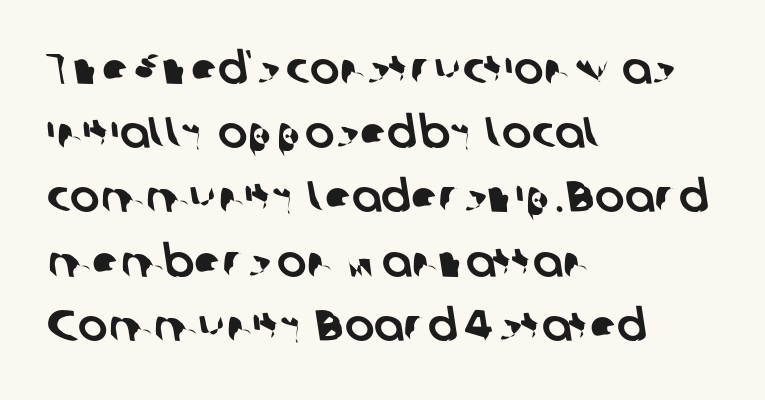
Q: Is the typeface a serif or a sans-serif typeface? A: Sans-serif.
Q: Is the text underlined? A: No.
Q: How is the paragraph aligned? A: Left-aligned.
Q: Is the spacing between letters normal or unusually wide? A: Normal.
Q: Is the spacing between lines tight, normal or loose? A: Normal.
Q: Width (condensed, normal, or wide)? A: Normal.
Q: Stroke contrast? A: Low.
Q: x-height? A: Medium.
Q: Monospaced? A: No.
